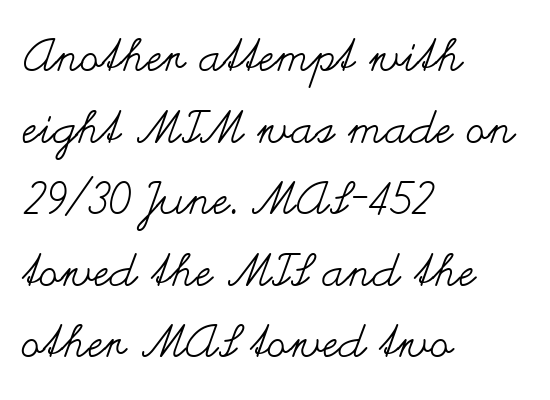
{"bold": "no", "weight": "regular", "width": "wide", "stroke_contrast": "medium", "x_height": "small", "monospaced": "no", "underline": "no", "align": "left", "line_spacing": "normal", "line_spacing_ratio": 1.59, "letter_spacing": "normal", "letter_spacing_em": 0.0, "glyph_px": 45}
